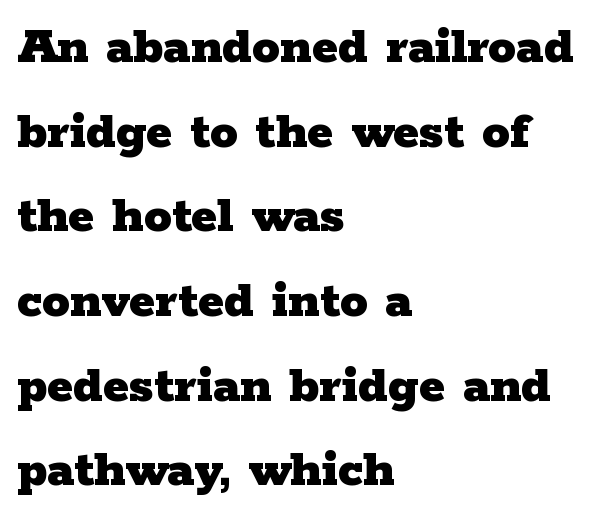
{"serif": "yes", "italic": "no", "bold": "yes", "weight": "heavy", "width": "wide", "stroke_contrast": "low", "x_height": "medium", "monospaced": "no", "underline": "no", "align": "left", "line_spacing": "normal", "line_spacing_ratio": 1.54, "letter_spacing": "normal", "letter_spacing_em": 0.0, "glyph_px": 55}
